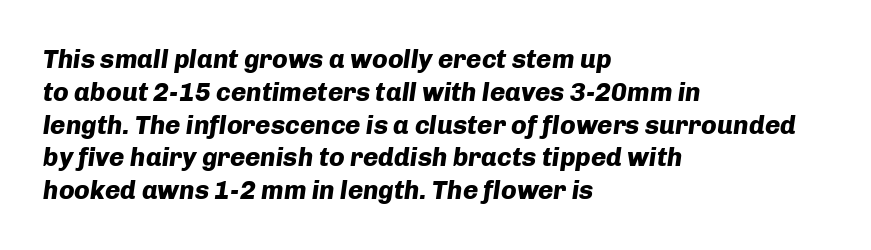
{"italic": "yes", "lean": "right", "slant_degrees": 8, "bold": "yes", "underline": "no", "align": "left", "line_spacing": "normal", "line_spacing_ratio": 1.26, "letter_spacing": "normal", "letter_spacing_em": 0.0, "glyph_px": 26}
